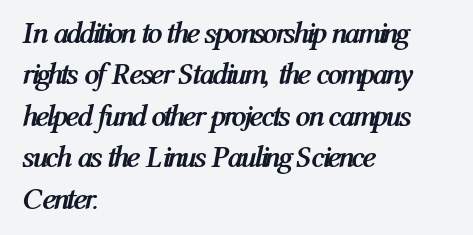
The image shows 30 px semibold, condensed type, italic (leaning right); set left-aligned, normal line spacing (1.38x), normal letter spacing, not underlined; medium stroke contrast and a medium x-height.
